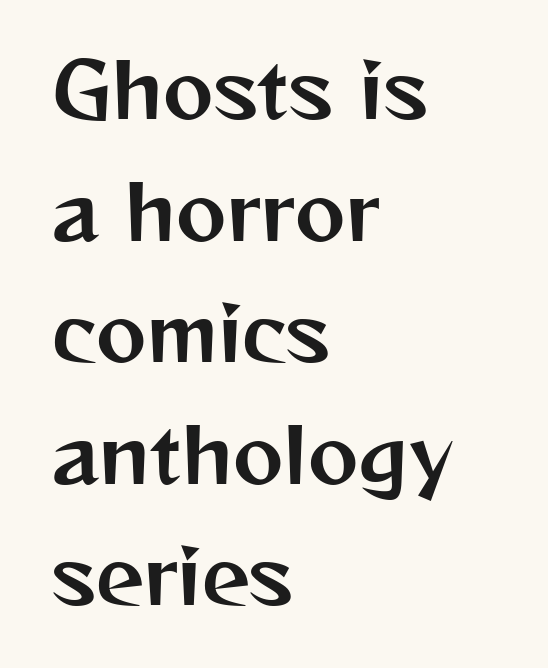
Horizontal alignment here is leftward, the default for most running prose. Look at the bottom of the vertical strokes: they stop flat, with no serifs. The face used here is proportionally spaced, like ordinary book or web type. What stands out about the letter spacing? Nothing — it is the standard amount. Notice how the stems are strictly vertical — no italics here. The space between consecutive lines is moderate.
